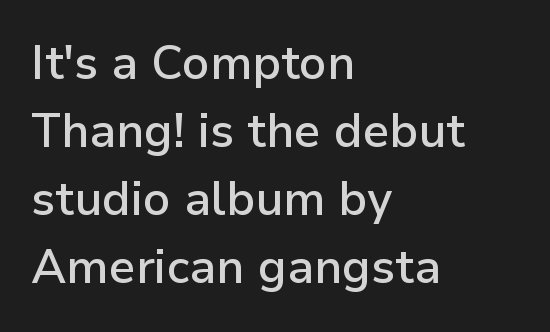
The image shows 47 px semibold sans-serif type, upright; set left-aligned, normal line spacing (1.45x), normal letter spacing, not underlined; low stroke contrast and a medium x-height.
